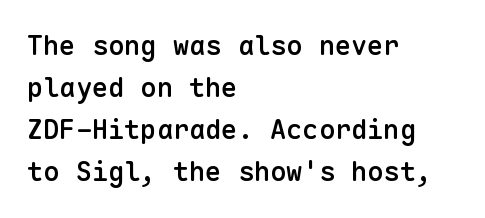
{"italic": "no", "bold": "semi", "underline": "no", "align": "left", "line_spacing": "normal", "line_spacing_ratio": 1.56, "letter_spacing": "normal", "letter_spacing_em": 0.0, "glyph_px": 27}
